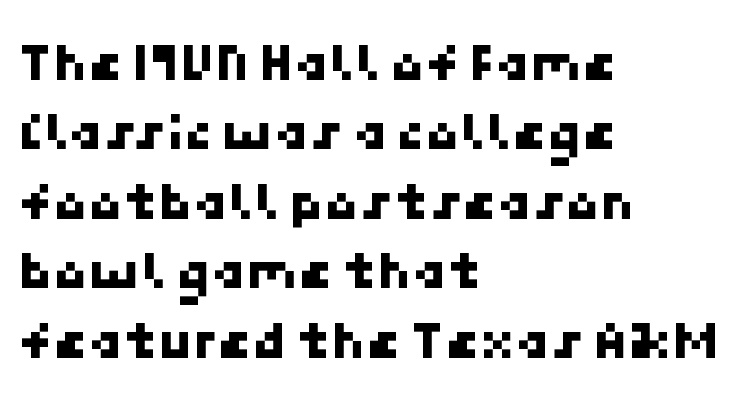
Q: Is the typeface a serif or a sans-serif typeface? A: Sans-serif.
Q: Is the text underlined? A: No.
Q: How is the paragraph aligned? A: Left-aligned.
Q: Is the spacing between letters normal or unusually wide? A: Normal.
Q: Width (condensed, normal, or wide)? A: Normal.
Q: Stroke contrast? A: Low.
Q: x-height? A: Medium.
